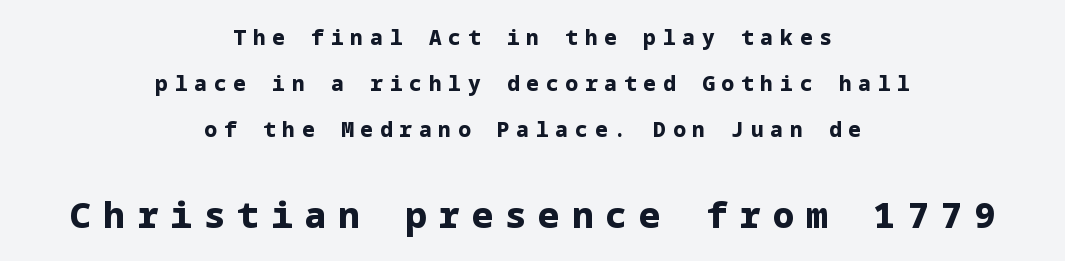
Q: Is the text bold? A: Yes.
Q: Is the text italic (slanted)? A: No, it is upright.
Q: Is the typeface a serif or a sans-serif typeface? A: Sans-serif.
Q: Is the text underlined? A: No.
Q: How is the paragraph aligned? A: Centered.
Q: Is the spacing between letters normal or unusually wide? A: Unusually wide.
Q: Is the spacing between lines tight, normal or loose? A: Loose.
Q: Which block of text is set in a larger size, the first (top) or the second (bottom)? A: The second (bottom) one.
Q: Width (condensed, normal, or wide)? A: Normal.
Q: Stroke contrast? A: Low.
Q: x-height? A: Medium.
